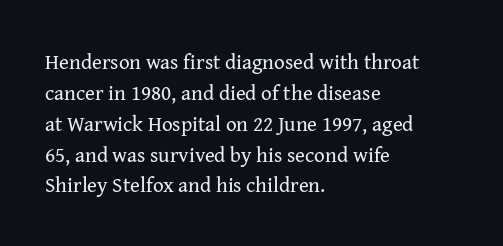
If you drew a line through each stem, it would be perfectly vertical. Leftover space on each line is placed entirely after the last word. The vertical gap from one line to the next is medium. The specimen omits any rule beneath the text block's lines.
